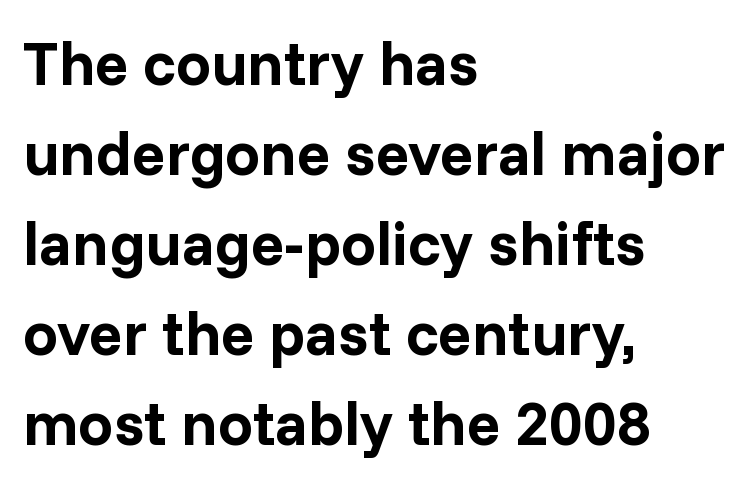
Q: Is the text bold? A: Yes.
Q: Is the text italic (slanted)? A: No, it is upright.
Q: Is the typeface a serif or a sans-serif typeface? A: Sans-serif.
Q: Is the text underlined? A: No.
Q: How is the paragraph aligned? A: Left-aligned.
Q: Is the spacing between letters normal or unusually wide? A: Normal.
Q: Is the spacing between lines tight, normal or loose? A: Normal.
Q: Width (condensed, normal, or wide)? A: Normal.
Q: Stroke contrast? A: Low.
Q: x-height? A: Medium.
Q: Monospaced? A: No.
